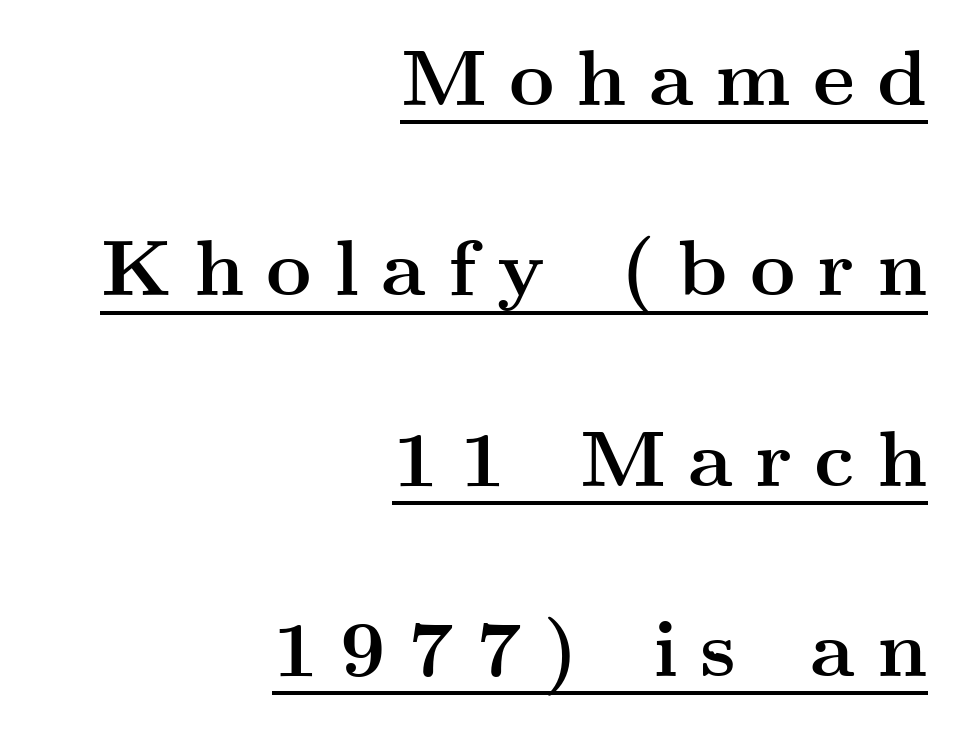
The image shows 79 px semibold, wide serif type, upright; set right-aligned, loose line spacing (2.41x), unusually wide letter spacing (+0.28 em), underlined; medium stroke contrast and a small x-height.
